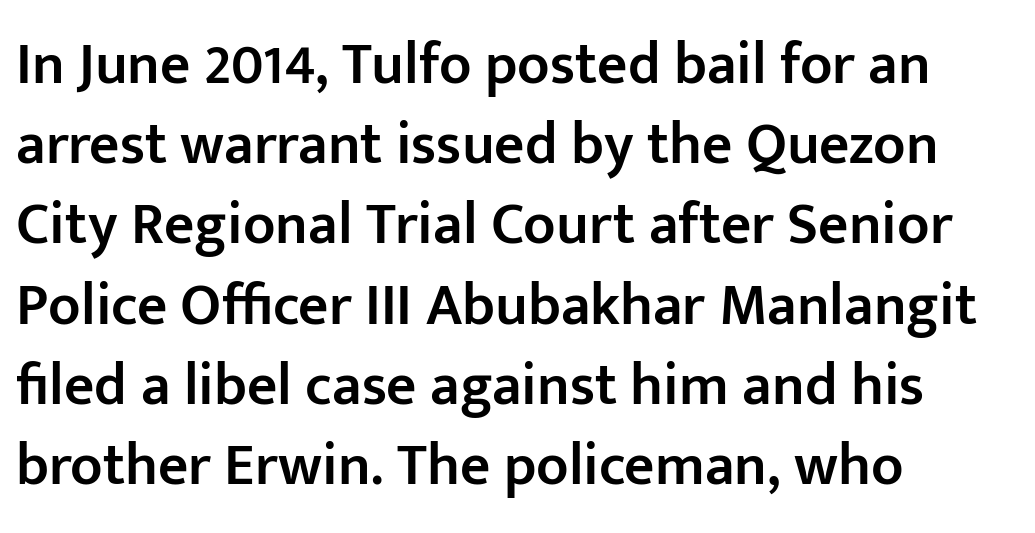
{"serif": "no", "italic": "no", "bold": "semi", "weight": "semibold", "width": "normal", "stroke_contrast": "low", "x_height": "medium", "monospaced": "no", "underline": "no", "align": "left", "line_spacing": "normal", "line_spacing_ratio": 1.36, "letter_spacing": "normal", "letter_spacing_em": 0.0, "glyph_px": 59}
